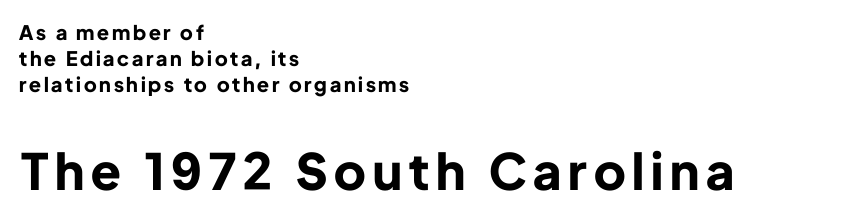
The image shows 50 px bold sans-serif type, upright; set left-aligned, normal line spacing (1.31x), not underlined; the second (bottom) block is 2.5x larger; low stroke contrast and a medium x-height.
